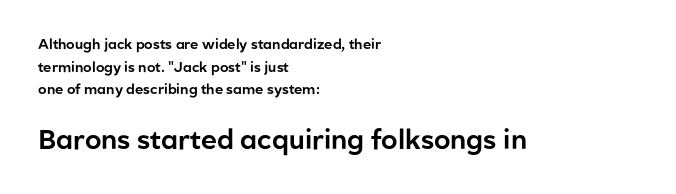
{"italic": "no", "underline": "no", "align": "left", "line_spacing": "normal", "line_spacing_ratio": 1.62, "letter_spacing": "normal", "letter_spacing_em": 0.0, "larger_block": "second", "size_ratio": 1.93, "glyph_px": 27}
